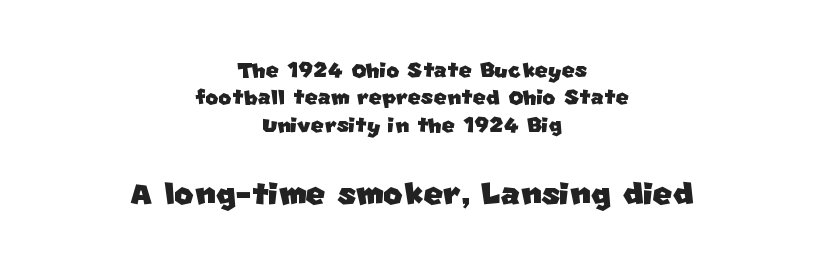
Q: Is the typeface a serif or a sans-serif typeface? A: Sans-serif.
Q: Is the text underlined? A: No.
Q: How is the paragraph aligned? A: Centered.
Q: Is the spacing between letters normal or unusually wide? A: Normal.
Q: Is the spacing between lines tight, normal or loose? A: Tight.
Q: Which block of text is set in a larger size, the first (top) or the second (bottom)? A: The second (bottom) one.
Q: Width (condensed, normal, or wide)? A: Normal.
Q: Stroke contrast? A: Low.
Q: x-height? A: Large.
Q: Monospaced? A: No.
